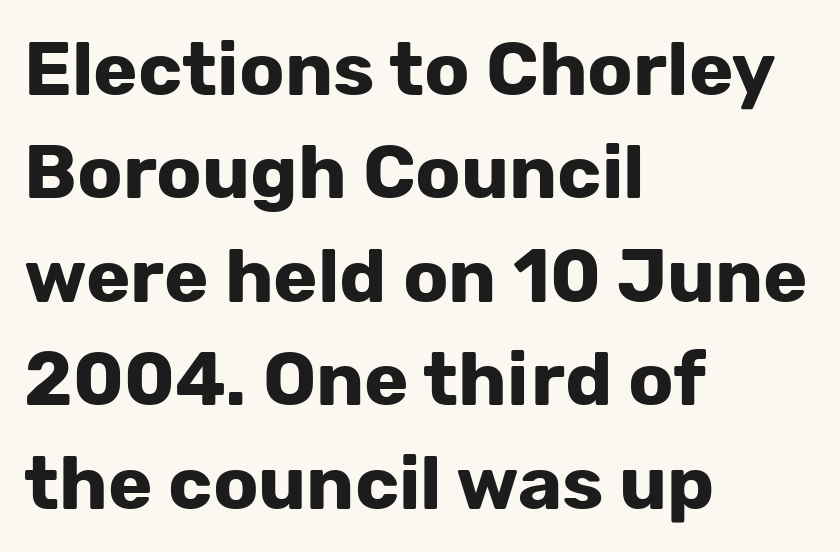
Q: Is the text bold? A: Yes.
Q: Is the text italic (slanted)? A: No, it is upright.
Q: Is the typeface a serif or a sans-serif typeface? A: Sans-serif.
Q: Is the text underlined? A: No.
Q: How is the paragraph aligned? A: Left-aligned.
Q: Is the spacing between letters normal or unusually wide? A: Normal.
Q: Is the spacing between lines tight, normal or loose? A: Normal.
Q: Width (condensed, normal, or wide)? A: Normal.
Q: Stroke contrast? A: Low.
Q: x-height? A: Medium.
Q: Monospaced? A: No.
